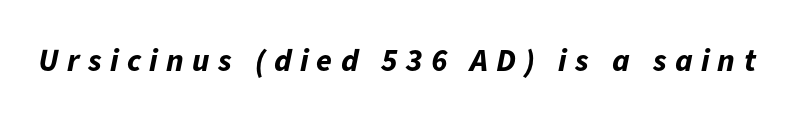
The image shows 32 px bold type, italic (leaning right); set unusually wide letter spacing (+0.26 em), not underlined; low stroke contrast and a medium x-height.
